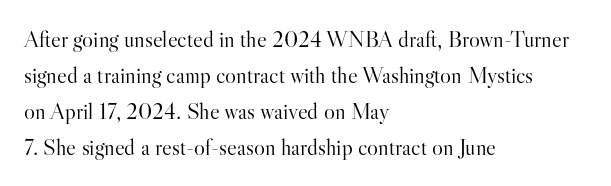
Q: Is the text bold? A: No.
Q: Is the text italic (slanted)? A: No, it is upright.
Q: Is the text underlined? A: No.
Q: How is the paragraph aligned? A: Left-aligned.
Q: Is the spacing between letters normal or unusually wide? A: Normal.
Q: Is the spacing between lines tight, normal or loose? A: Normal.
